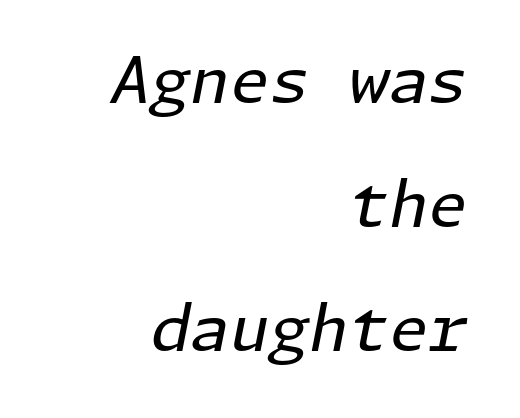
Q: Is the text bold? A: No.
Q: Is the text italic (slanted)? A: Yes, it leans right by about 11 degrees.
Q: Is the text underlined? A: No.
Q: How is the paragraph aligned? A: Right-aligned.
Q: Is the spacing between letters normal or unusually wide? A: Normal.
Q: Is the spacing between lines tight, normal or loose? A: Loose.
Q: Width (condensed, normal, or wide)? A: Normal.
Q: Stroke contrast? A: Low.
Q: x-height? A: Medium.
